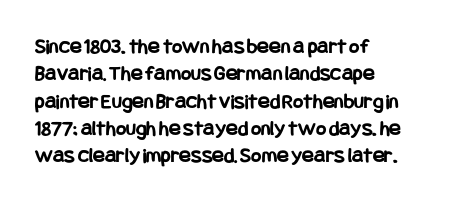
{"italic": "no", "bold": "yes", "underline": "no", "align": "left", "line_spacing_ratio": 1.24, "letter_spacing": "normal", "letter_spacing_em": 0.0, "glyph_px": 22}
